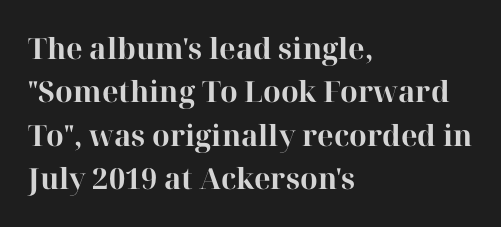
Teacher's note: observe the even left margin — that is flush-left alignment. The face used here is proportionally spaced, like ordinary book or web type. No word sits above an underline. The passage shown stacks its lines at a standard gap. These lines are composed in type with serifs.
